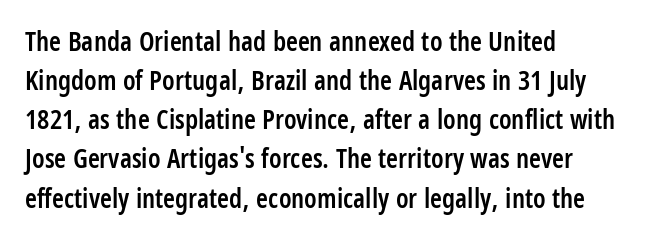
The image shows 27 px text type, upright; set left-aligned, normal line spacing (1.45x), normal letter spacing, not underlined.
